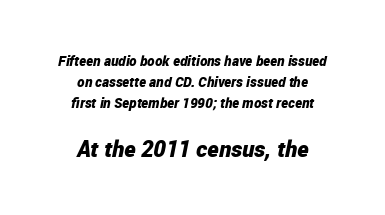
{"italic": "yes", "lean": "right", "slant_degrees": 12, "bold": "yes", "underline": "no", "align": "center", "line_spacing": "normal", "line_spacing_ratio": 1.49, "letter_spacing": "normal", "letter_spacing_em": 0.0, "larger_block": "second", "size_ratio": 1.64, "glyph_px": 23}
